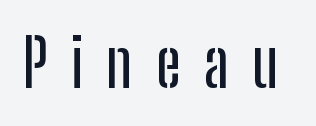
This is the regular roman posture of the typeface. In terms of letterform style, serifs are entirely absent. Letters rest on an invisible, unmarked baseline. Proportional: the letters do not fall into vertical columns. Spacing between characters has been opened up far beyond the box default.
